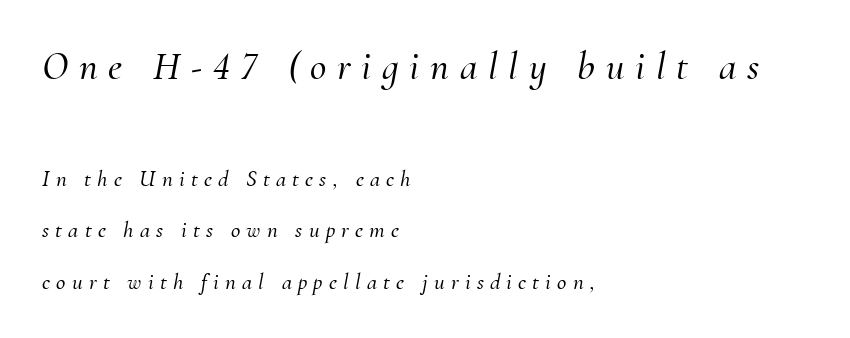
{"serif": "yes", "italic": "yes", "lean": "right", "slant_degrees": 10, "width": "normal", "stroke_contrast": "medium", "x_height": "small", "monospaced": "no", "underline": "no", "align": "left", "line_spacing": "loose", "line_spacing_ratio": 2.24, "letter_spacing": "wide", "letter_spacing_em": 0.27, "larger_block": "first", "size_ratio": 1.74, "glyph_px": 40}
